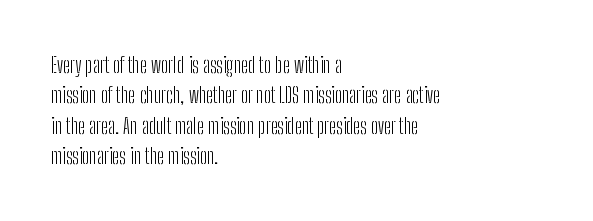
Q: Is the text bold? A: No.
Q: Is the text italic (slanted)? A: No, it is upright.
Q: Is the text underlined? A: No.
Q: How is the paragraph aligned? A: Left-aligned.
Q: Is the spacing between letters normal or unusually wide? A: Normal.
Q: Is the spacing between lines tight, normal or loose? A: Normal.
